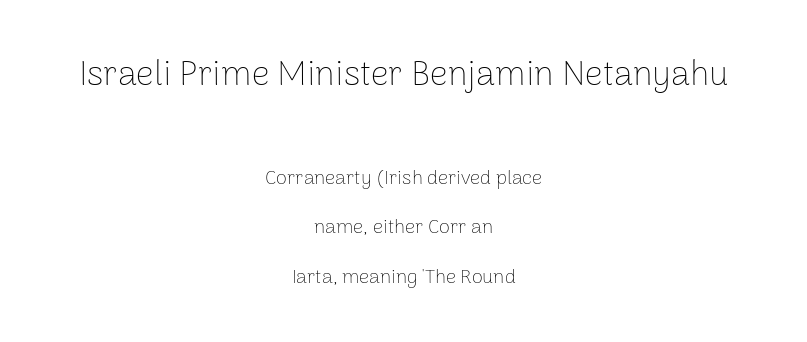
Q: Is the text bold? A: No.
Q: Is the text italic (slanted)? A: No, it is upright.
Q: Is the typeface a serif or a sans-serif typeface? A: Sans-serif.
Q: Is the text underlined? A: No.
Q: How is the paragraph aligned? A: Centered.
Q: Is the spacing between letters normal or unusually wide? A: Normal.
Q: Is the spacing between lines tight, normal or loose? A: Loose.
Q: Which block of text is set in a larger size, the first (top) or the second (bottom)? A: The first (top) one.
Q: Width (condensed, normal, or wide)? A: Normal.
Q: Stroke contrast? A: Low.
Q: x-height? A: Medium.
Q: Monospaced? A: No.
